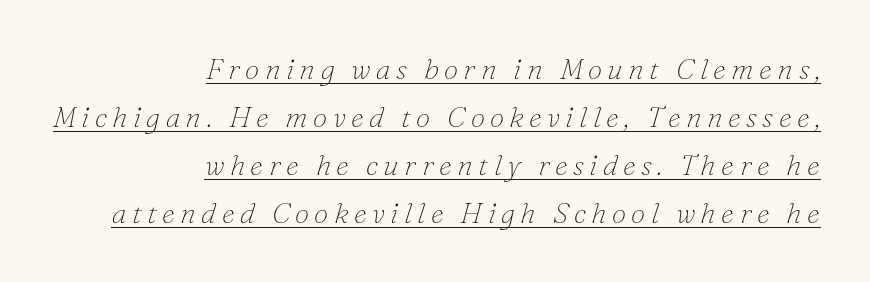
The image shows 29 px thin serif type, italic (leaning right); set right-aligned, normal line spacing (1.66x), underlined; low stroke contrast and a small x-height.
